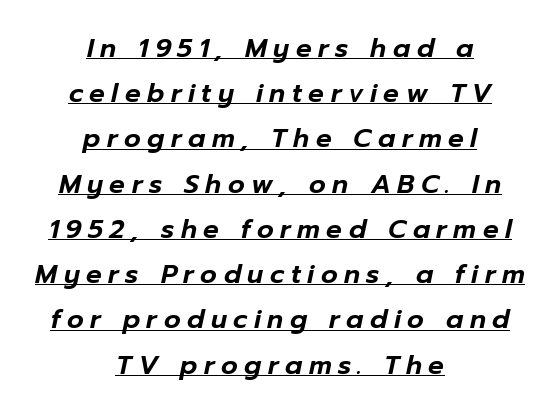
{"italic": "yes", "lean": "right", "slant_degrees": 12, "underline": "yes", "align": "center", "line_spacing_ratio": 1.74, "letter_spacing": "wide", "letter_spacing_em": 0.25, "glyph_px": 26}
